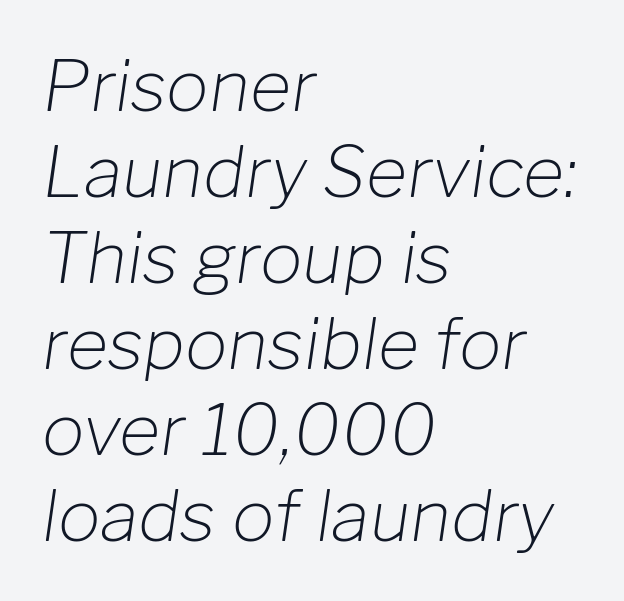
The face looks like a standard text weight, possibly lighter. Leftover space on each line is placed entirely after the last word. No extra tracking has been applied to these lines. The foot of each line stays bare and open.
